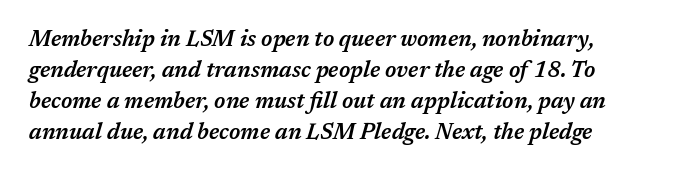
The image shows 22 px text type, italic (leaning right); set normal line spacing (1.41x), normal letter spacing, not underlined.
